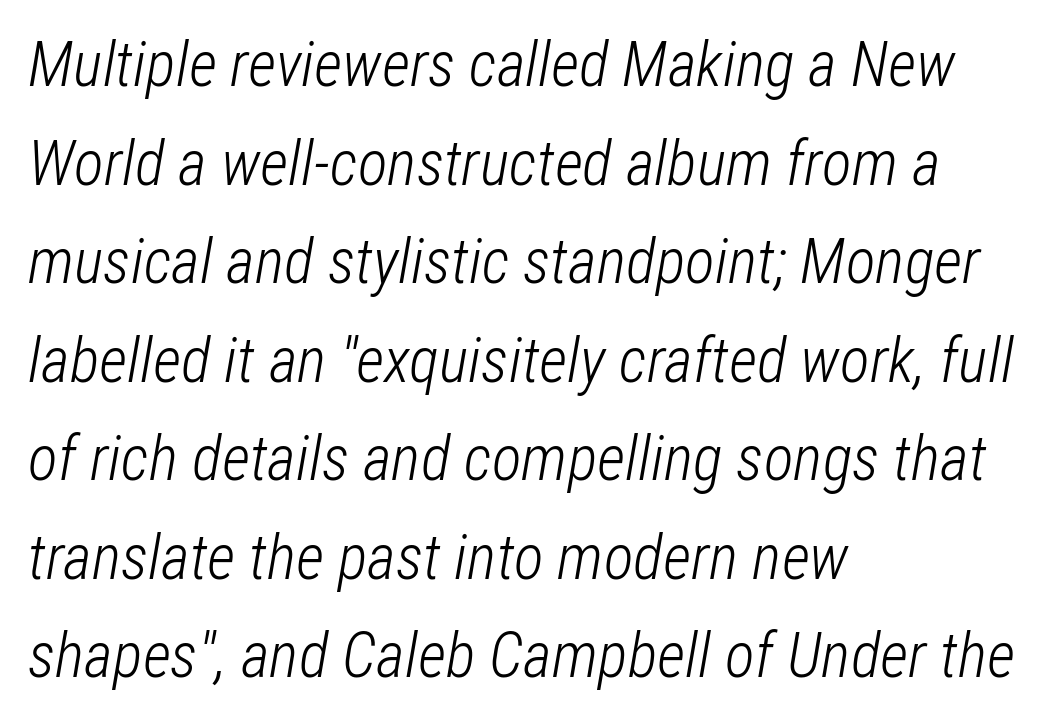
{"italic": "yes", "lean": "right", "slant_degrees": 12, "bold": "no", "weight": "light", "width": "condensed", "stroke_contrast": "low", "x_height": "medium", "monospaced": "no", "underline": "no", "align": "left", "line_spacing": "normal", "line_spacing_ratio": 1.59, "letter_spacing": "normal", "letter_spacing_em": 0.0, "glyph_px": 62}
